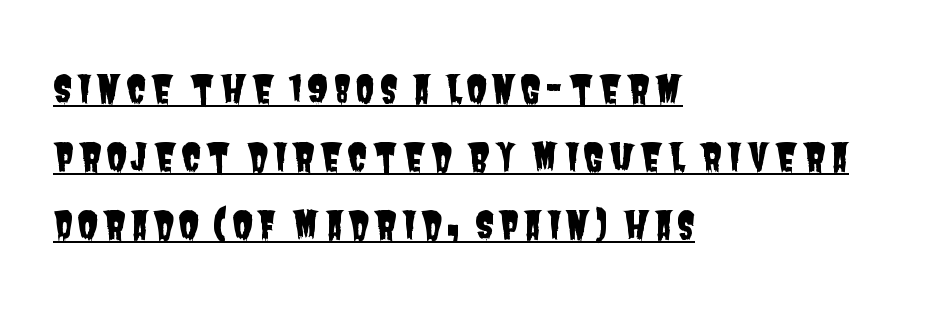
The image shows 38 px condensed sans-serif type; set left-aligned, line spacing 1.79x, underlined; low stroke contrast and a large x-height.
